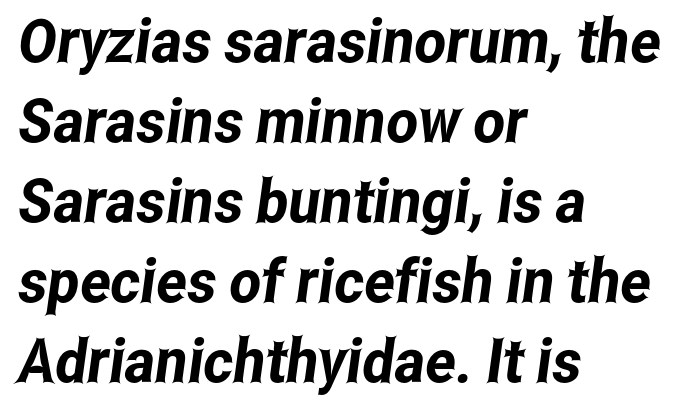
{"serif": "no", "width": "condensed", "stroke_contrast": "low", "x_height": "medium", "monospaced": "no", "underline": "no", "align": "left", "line_spacing": "normal", "line_spacing_ratio": 1.31, "letter_spacing": "normal", "letter_spacing_em": 0.0, "glyph_px": 61}
